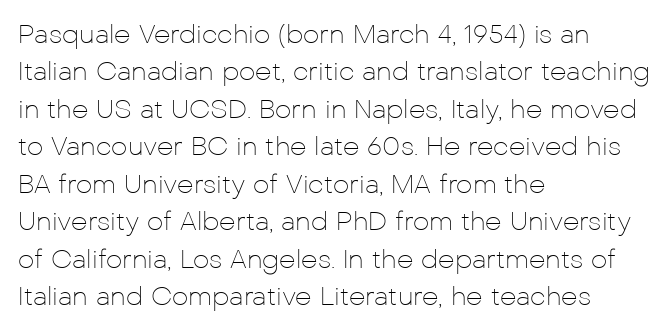
The image shows 26 px text type, upright; set left-aligned, normal line spacing (1.44x), normal letter spacing, not underlined.
